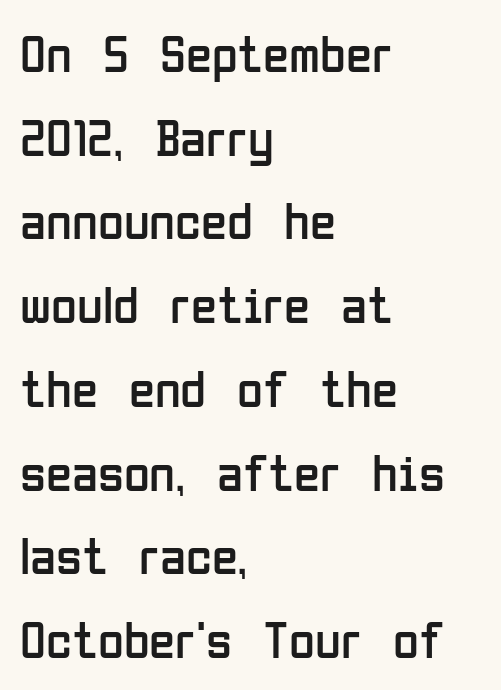
Q: Is the text bold? A: No.
Q: Is the text italic (slanted)? A: No, it is upright.
Q: Is the typeface a serif or a sans-serif typeface? A: Sans-serif.
Q: Is the text underlined? A: No.
Q: How is the paragraph aligned? A: Left-aligned.
Q: Is the spacing between letters normal or unusually wide? A: Normal.
Q: Is the spacing between lines tight, normal or loose? A: Normal.
Q: Width (condensed, normal, or wide)? A: Condensed.
Q: Stroke contrast? A: Low.
Q: x-height? A: Medium.
Q: Monospaced? A: No.
